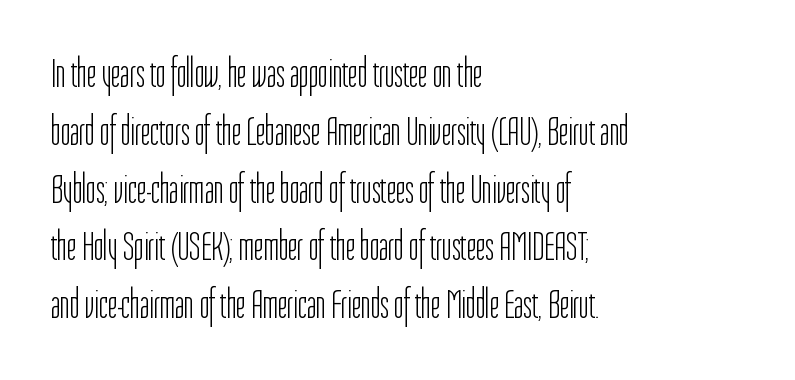
Nothing unusual about the tracking: characters are spaced as the font intends. Where is the straight margin? On the left. The letters stand upright; this is a roman face. Is the stroke heavy? The answer is a plain regular-or-lighter.
